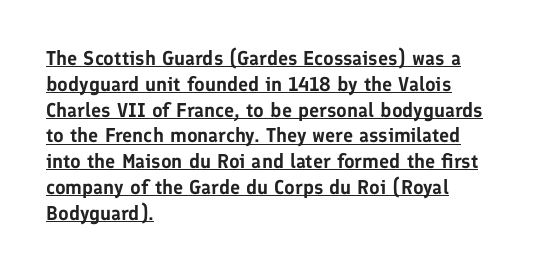
Q: Is the text italic (slanted)? A: No, it is upright.
Q: Is the text underlined? A: Yes.
Q: How is the paragraph aligned? A: Left-aligned.
Q: Is the spacing between letters normal or unusually wide? A: Normal.
Q: Is the spacing between lines tight, normal or loose? A: Normal.
